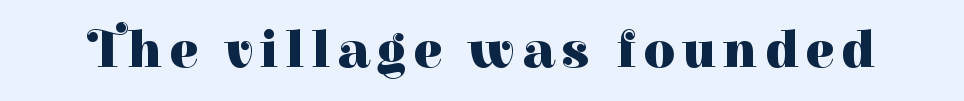
The image shows 54 px heavy serif type, upright; set not underlined; high stroke contrast and a medium x-height.
